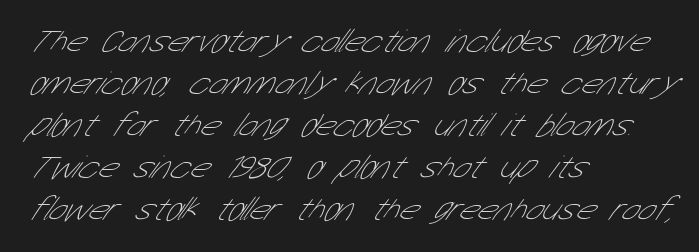
The font sits on the lighter half of the weight spectrum, regular included. If you measured baseline to baseline, you'd find a middling distance. The rendering uses natural spacing where letterforms have individual widths. Nothing sits at the stroke ends, so this counts as sans-serif. Glance below the letters and you will spot only blank space. How are the letters spaced? Ordinarily, with no added tracking.
